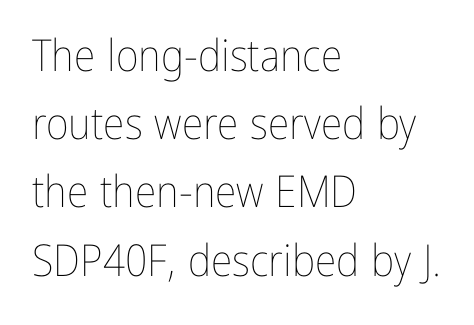
{"italic": "no", "bold": "no", "weight": "thin", "width": "condensed", "stroke_contrast": "low", "x_height": "medium", "monospaced": "no", "underline": "no", "align": "left", "line_spacing": "normal", "line_spacing_ratio": 1.55, "letter_spacing": "normal", "letter_spacing_em": 0.0, "glyph_px": 44}
